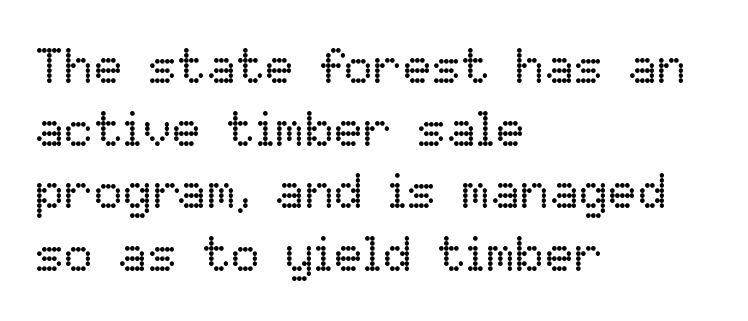
{"italic": "no", "bold": "no", "weight": "regular", "width": "normal", "stroke_contrast": "low", "x_height": "medium", "monospaced": "no", "underline": "no", "align": "left", "line_spacing": "normal", "line_spacing_ratio": 1.28, "letter_spacing": "normal", "letter_spacing_em": 0.0, "glyph_px": 49}
